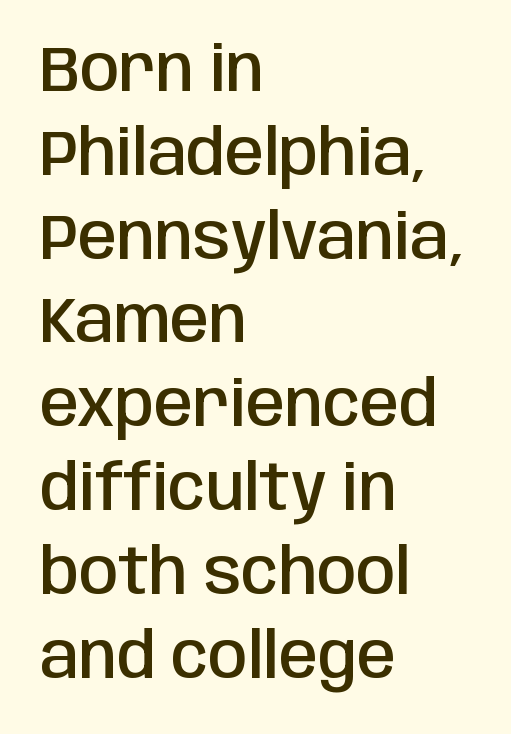
Characters remain perfectly vertical along every line. Typographically, this falls in the sans-serif category. Interline gaps are of average width in this sample. Letters rest on an invisible, unmarked baseline. Proportional: the letters do not fall into vertical columns. Is the letter spacing exaggerated? No — it looks like the ordinary default.
